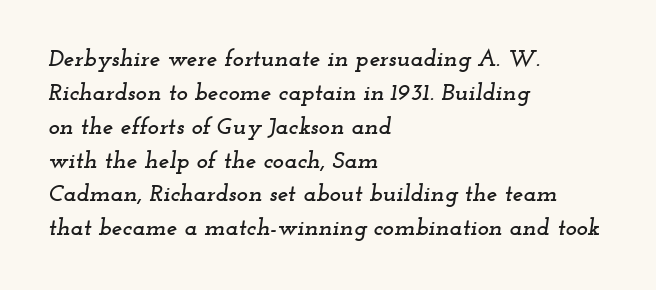
Q: Is the text italic (slanted)? A: Yes, it leans right by about 12 degrees.
Q: Is the text underlined? A: No.
Q: How is the paragraph aligned? A: Left-aligned.
Q: Is the spacing between letters normal or unusually wide? A: Normal.
Q: Is the spacing between lines tight, normal or loose? A: Normal.
